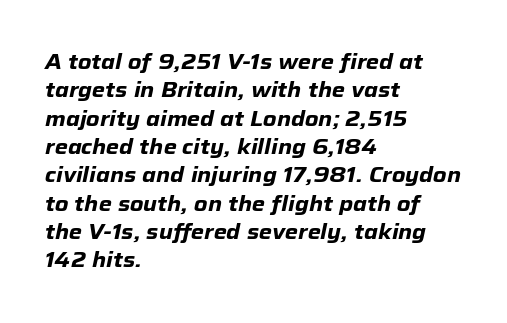
{"italic": "yes", "lean": "right", "slant_degrees": 12, "bold": "yes", "underline": "no", "align": "left", "line_spacing": "normal", "line_spacing_ratio": 1.35, "letter_spacing": "normal", "letter_spacing_em": 0.0, "glyph_px": 21}
